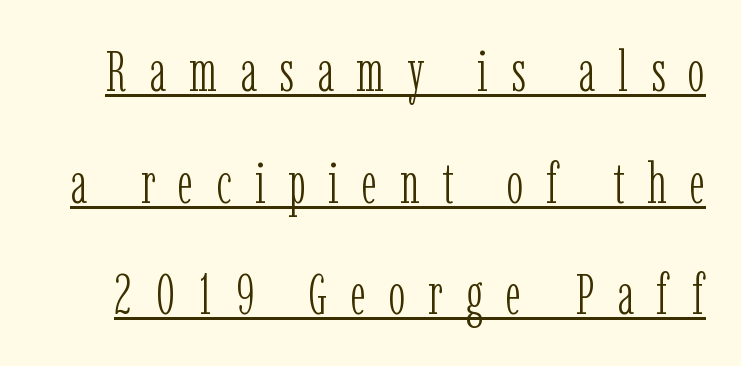
Here the glyphs are tracked loosely, breaking word shapes into spaced letters. Whoever set this chose breathing room over compactness in the vertical rhythm. The font's upright variant was chosen for this text. Letterform terminals end in serifs throughout the passage.
